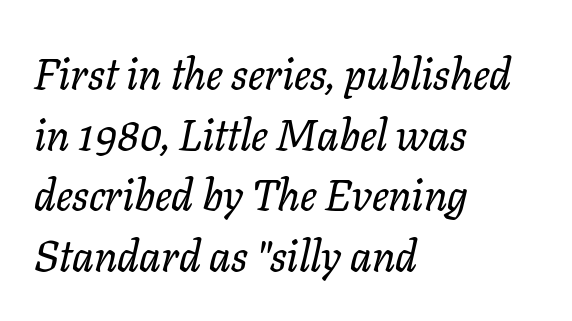
Bare-footed words on every line. Tracking here is standard; glyphs follow each other at the usual distance. Is the block centered? No — it sits flush against the left margin. Observe the lean: these are italic letterforms. Is this a fixed-width face? No — the glyphs have proportional, varying widths.
